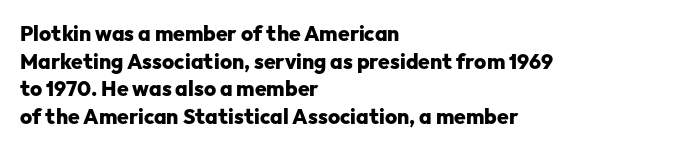
Q: Is the text bold? A: Yes.
Q: Is the text italic (slanted)? A: No, it is upright.
Q: Is the text underlined? A: No.
Q: How is the paragraph aligned? A: Left-aligned.
Q: Is the spacing between letters normal or unusually wide? A: Normal.
Q: Is the spacing between lines tight, normal or loose? A: Normal.
